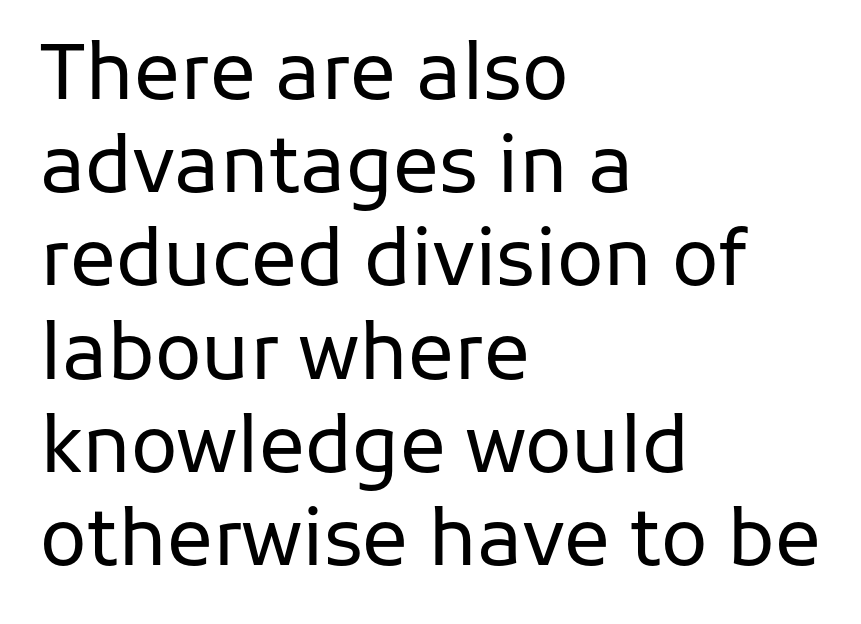
{"serif": "no", "italic": "no", "bold": "no", "weight": "regular", "width": "normal", "stroke_contrast": "low", "x_height": "medium", "monospaced": "no", "underline": "no", "align": "left", "line_spacing_ratio": 1.21, "letter_spacing": "normal", "letter_spacing_em": 0.0, "glyph_px": 77}
